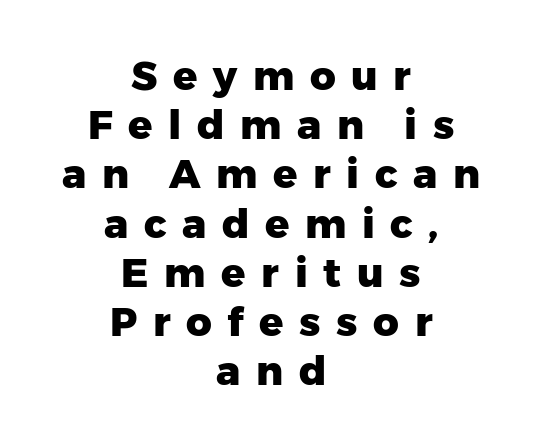
Q: Is the text bold? A: Yes.
Q: Is the text italic (slanted)? A: No, it is upright.
Q: Is the typeface a serif or a sans-serif typeface? A: Sans-serif.
Q: Is the text underlined? A: No.
Q: How is the paragraph aligned? A: Centered.
Q: Is the spacing between letters normal or unusually wide? A: Unusually wide.
Q: Width (condensed, normal, or wide)? A: Normal.
Q: Stroke contrast? A: Low.
Q: x-height? A: Medium.
Q: Monospaced? A: No.
